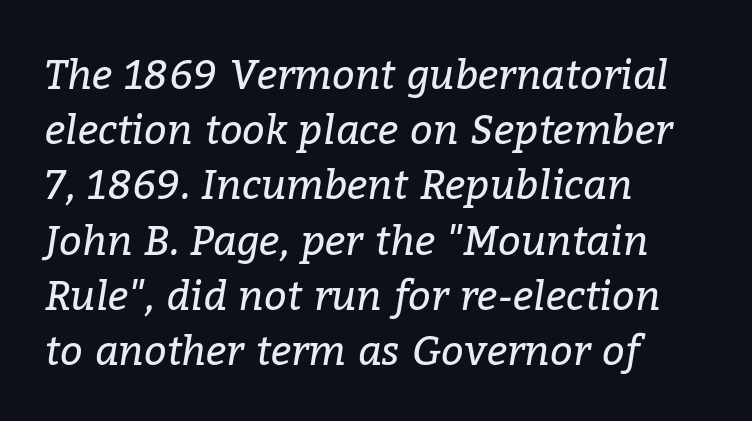
Q: Is the text bold? A: No.
Q: Is the text italic (slanted)? A: Yes, it leans right by about 9 degrees.
Q: Is the typeface a serif or a sans-serif typeface? A: Serif.
Q: Is the text underlined? A: No.
Q: How is the paragraph aligned? A: Left-aligned.
Q: Is the spacing between letters normal or unusually wide? A: Normal.
Q: Is the spacing between lines tight, normal or loose? A: Normal.
Q: Width (condensed, normal, or wide)? A: Normal.
Q: Stroke contrast? A: Low.
Q: x-height? A: Medium.
Q: Monospaced? A: No.
